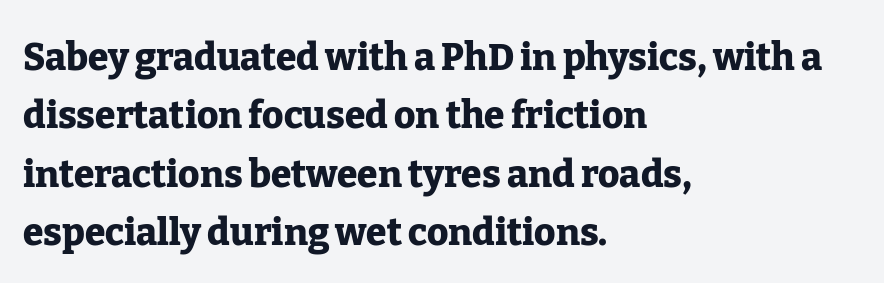
Set as a true bold cut, around the 700 mark. In CSS terms this would be text-align: left. Letters rest on an invisible, unmarked baseline. Evenly set lines give the paragraph a standard silhouette.
